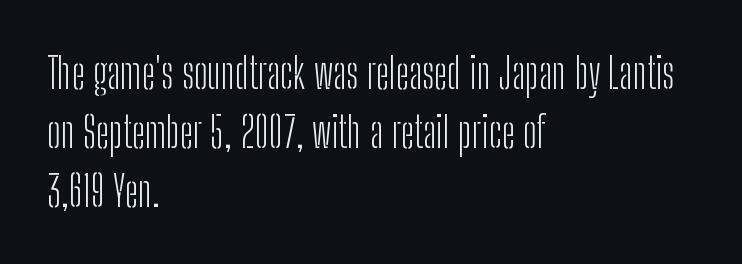
The image shows 42 px light, condensed sans-serif type, upright; set left-aligned, normal line spacing (1.41x), normal letter spacing, not underlined; low stroke contrast and a medium x-height.
